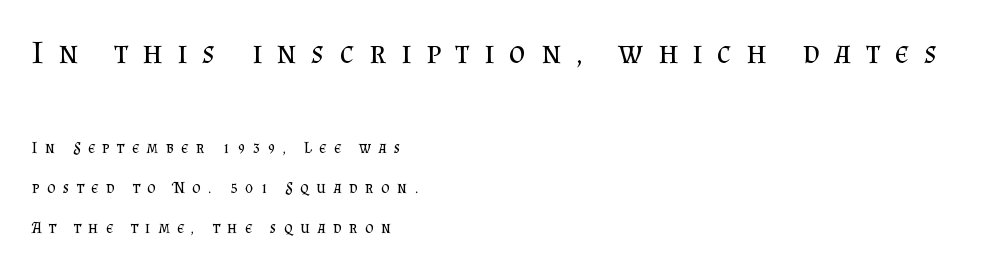
No extra ink here — the face is not bold. Larger block? The one above; the one below is distinctly smaller. What kind of face is this? One with serifs. The vertical gap from one line to the next is large. Looks like regular typesetting: each glyph gets only the width it needs. Type without underlining.
